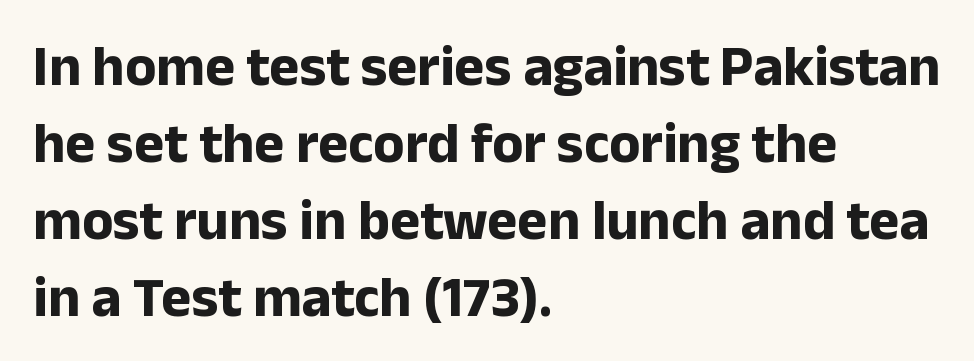
The image shows 57 px bold sans-serif type, upright; set left-aligned, normal line spacing (1.35x), normal letter spacing, not underlined; low stroke contrast and a medium x-height.
